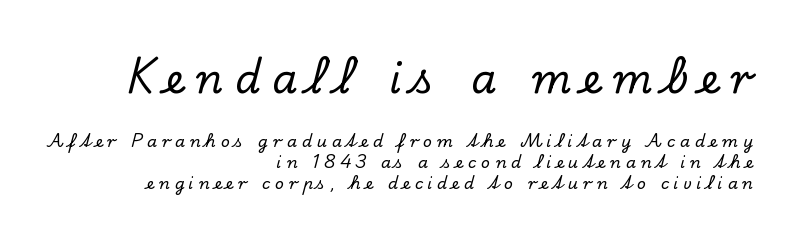
Q: Is the text italic (slanted)? A: Yes.
Q: Is the typeface a serif or a sans-serif typeface? A: Serif.
Q: Is the text underlined? A: No.
Q: How is the paragraph aligned? A: Right-aligned.
Q: Is the spacing between letters normal or unusually wide? A: Unusually wide.
Q: Is the spacing between lines tight, normal or loose? A: Normal.
Q: Which block of text is set in a larger size, the first (top) or the second (bottom)? A: The first (top) one.
Q: Width (condensed, normal, or wide)? A: Normal.
Q: Stroke contrast? A: Low.
Q: x-height? A: Small.
Q: Monospaced? A: No.
